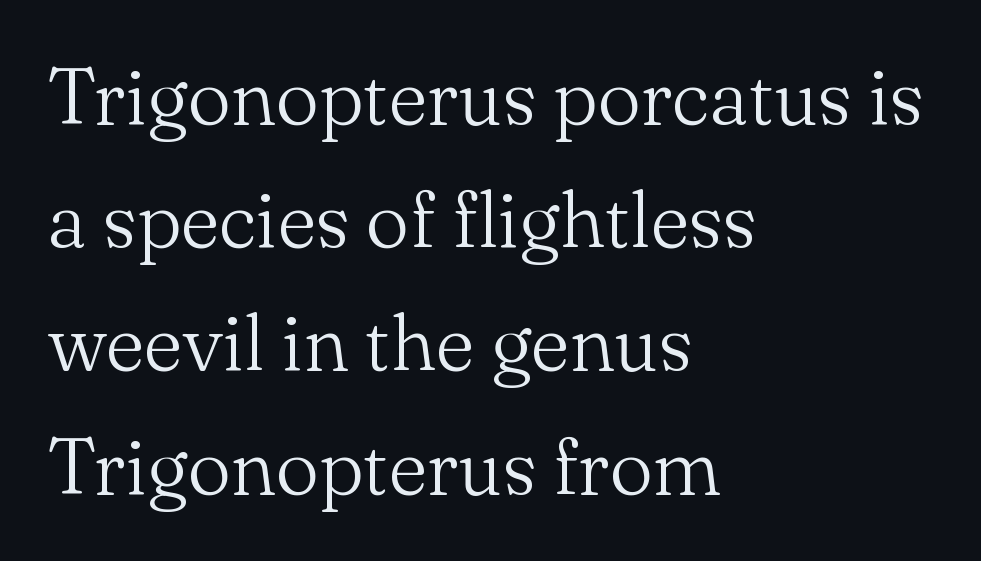
Nobody drew a line under any word here. The letters advance in unequal steps, a hallmark of proportional type. Unlike italic type, these characters show no tilt at all. Typographically, this falls in the serif category. The font is comparable to plain body text, perhaps lighter.
